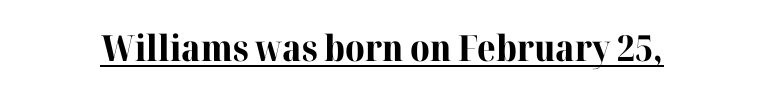
The image shows 36 px bold serif type, upright; set normal letter spacing, underlined; high stroke contrast and a medium x-height.
